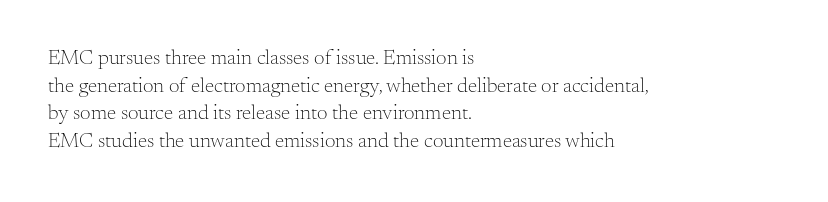
Q: Is the text bold? A: No.
Q: Is the text italic (slanted)? A: No, it is upright.
Q: Is the text underlined? A: No.
Q: How is the paragraph aligned? A: Left-aligned.
Q: Is the spacing between letters normal or unusually wide? A: Normal.
Q: Is the spacing between lines tight, normal or loose? A: Normal.
